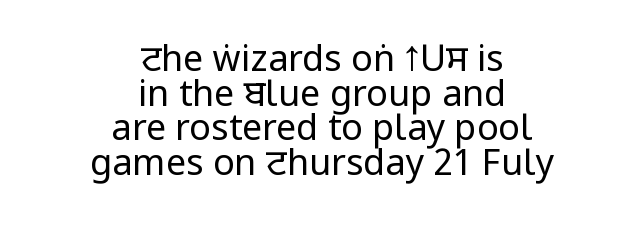
{"serif": "no", "italic": "no", "bold": "no", "weight": "regular", "width": "condensed", "stroke_contrast": "low", "x_height": "large", "monospaced": "no", "underline": "no", "align": "center", "line_spacing": "tight", "line_spacing_ratio": 0.96, "letter_spacing": "normal", "letter_spacing_em": 0.0, "glyph_px": 36}
